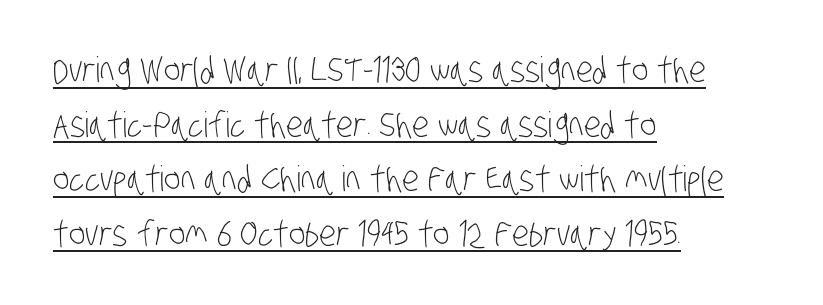
Does the leading feel generous? No, just average. The typesetter chose a ragged-right arrangement here. Students, note that the glyphs here touch the page at normal intervals. The passage shown is underscored from start to finish. The passage shown is typed in a proportional face where columns would drift. These glyphs show unthickened strokes, regular width or finer.
